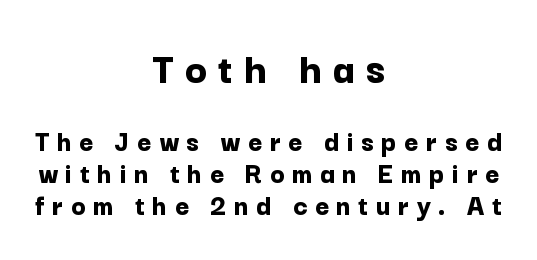
Q: Is the text bold? A: Yes.
Q: Is the text italic (slanted)? A: No, it is upright.
Q: Is the typeface a serif or a sans-serif typeface? A: Sans-serif.
Q: Is the text underlined? A: No.
Q: How is the paragraph aligned? A: Centered.
Q: Is the spacing between letters normal or unusually wide? A: Unusually wide.
Q: Is the spacing between lines tight, normal or loose? A: Tight.
Q: Which block of text is set in a larger size, the first (top) or the second (bottom)? A: The first (top) one.
Q: Width (condensed, normal, or wide)? A: Normal.
Q: Stroke contrast? A: Low.
Q: x-height? A: Medium.
Q: Monospaced? A: No.
